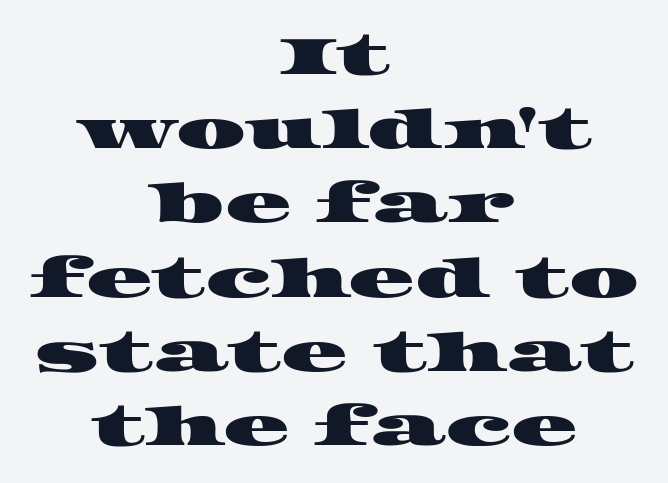
{"serif": "yes", "width": "wide", "stroke_contrast": "high", "x_height": "large", "monospaced": "no", "underline": "no", "align": "center", "line_spacing": "normal", "line_spacing_ratio": 1.35, "letter_spacing": "normal", "letter_spacing_em": 0.0, "glyph_px": 55}
